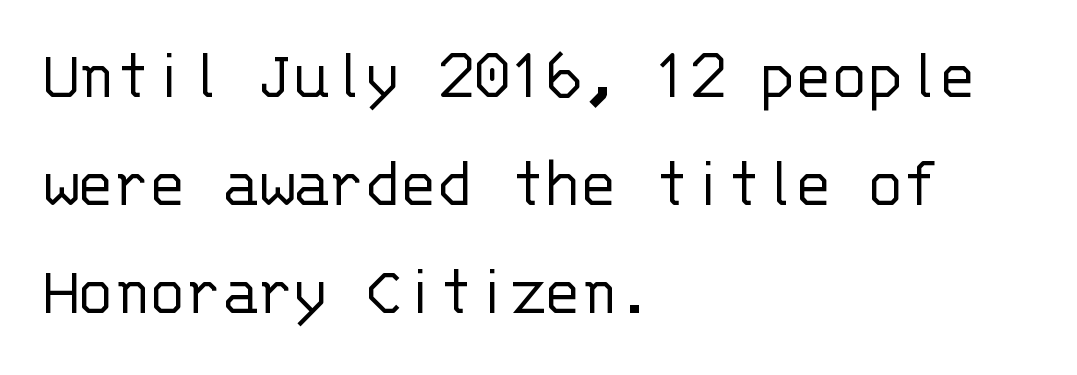
{"serif": "no", "italic": "no", "bold": "no", "weight": "light", "width": "normal", "stroke_contrast": "low", "x_height": "large", "monospaced": "yes", "underline": "no", "align": "left", "line_spacing": "normal", "line_spacing_ratio": 1.48, "letter_spacing": "normal", "letter_spacing_em": 0.0, "glyph_px": 73}
